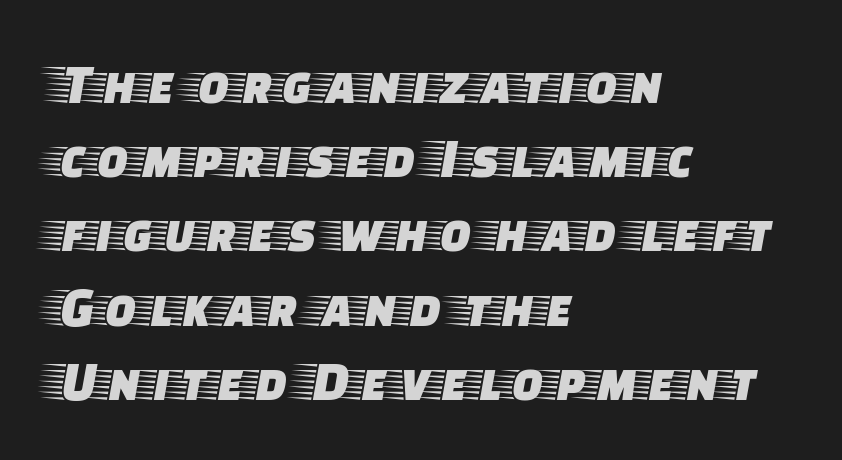
The image shows 58 px wide serif type; set left-aligned, normal line spacing (1.28x), normal letter spacing, not underlined; low stroke contrast and a large x-height.
